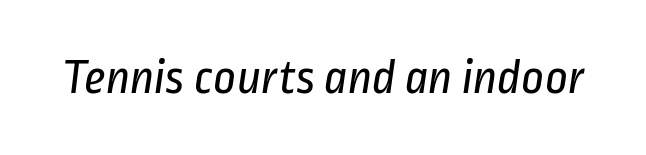
{"serif": "no", "bold": "no", "weight": "regular", "width": "condensed", "stroke_contrast": "low", "x_height": "medium", "monospaced": "no", "underline": "no", "letter_spacing": "normal", "letter_spacing_em": 0.0, "glyph_px": 50}
